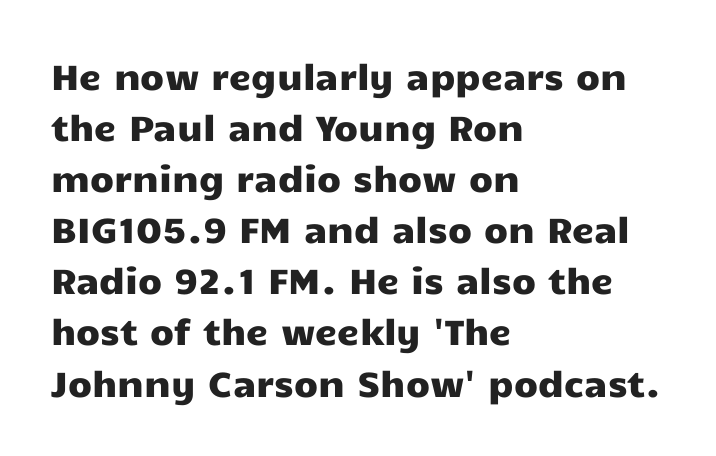
The image shows 35 px wide sans-serif type, upright; set left-aligned, normal line spacing (1.46x), normal letter spacing, not underlined; low stroke contrast and a medium x-height.
